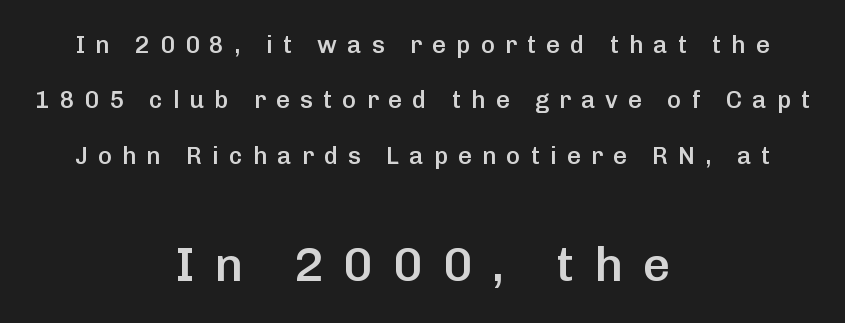
{"serif": "no", "italic": "no", "bold": "semi", "weight": "semibold", "width": "normal", "stroke_contrast": "low", "x_height": "medium", "monospaced": "no", "underline": "no", "align": "center", "line_spacing": "loose", "line_spacing_ratio": 2.31, "letter_spacing": "wide", "letter_spacing_em": 0.42, "larger_block": "second", "size_ratio": 2.0, "glyph_px": 48}
